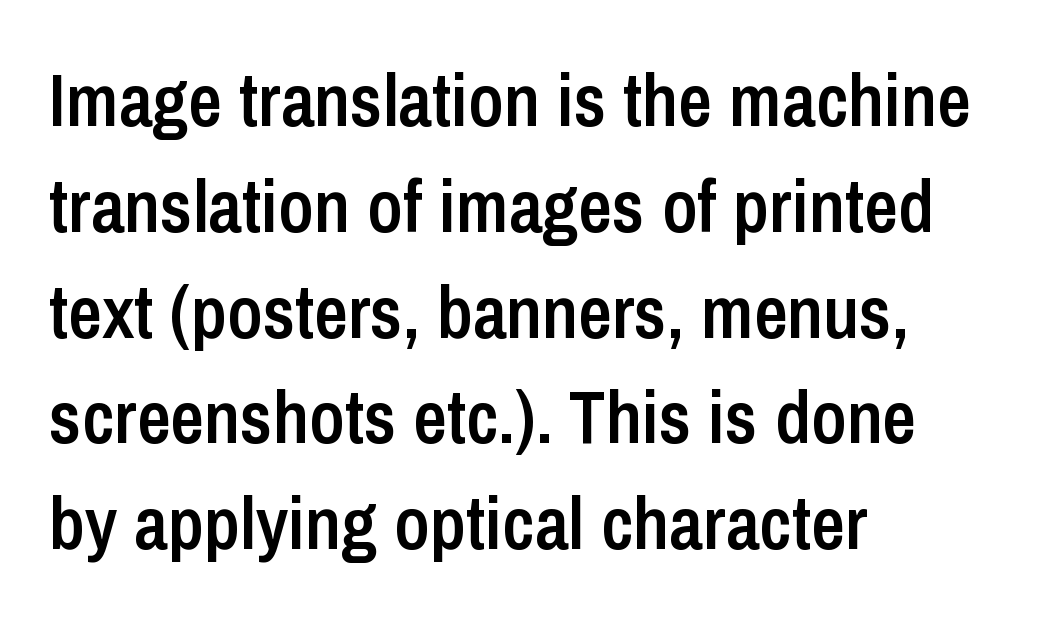
The paragraph has a hard left edge and a soft right edge. These lines sit exactly where default settings would place them. The characters look somewhat weighty, a semibold short of true bold. Underline: absent. The passage shown is typed in a proportional face where columns would drift. Inter-character spacing is left at the font's built-in metrics.
